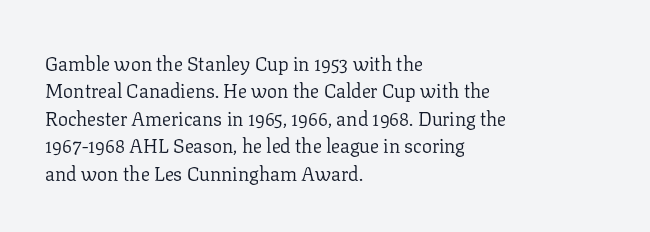
The image shows 20 px text type, upright; set left-aligned, normal line spacing (1.37x), normal letter spacing, not underlined.
